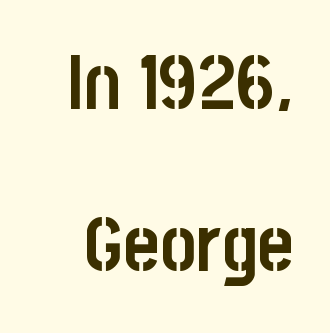
Note the varied advance widths — an 'i' is clearly narrower than an 'm'. Serif or sans? Sans — the stroke terminals are bare. Honestly, there is no underline to notice here at all. Loosely led — the rows are spread out. Posture: upright roman.
